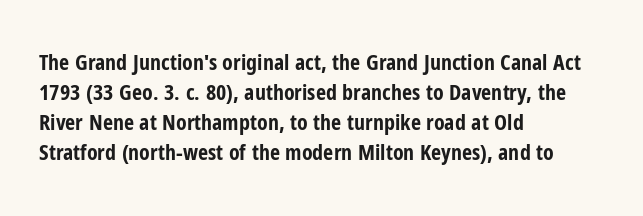
The image shows 22 px bold type, upright; set left-aligned, normal line spacing (1.36x), normal letter spacing, not underlined.
